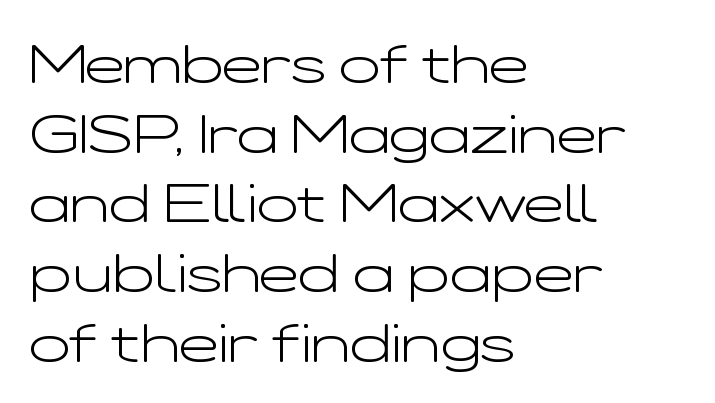
A roman cut, with each character standing at attention. The characters are drawn with everyday or finer stroke widths. The passage shown is typeset with a sans-serif family. The block of text has a typical density, with ordinary space between rows.
